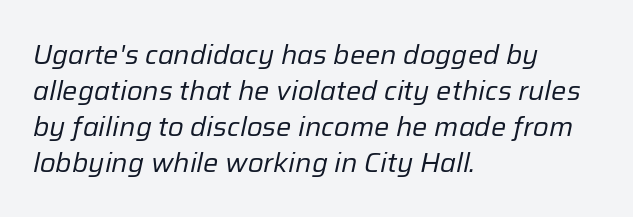
The face used here is rendered with its standard letterfit. Think standard paragraph weight, or any step lighter than that. The lines sit at an ordinary, default distance from one another. This sample is left-justified, so line endings fall wherever the words run out. The specimen omits any rule beneath the text block's lines. The letters are slanted; this is an italic face.
